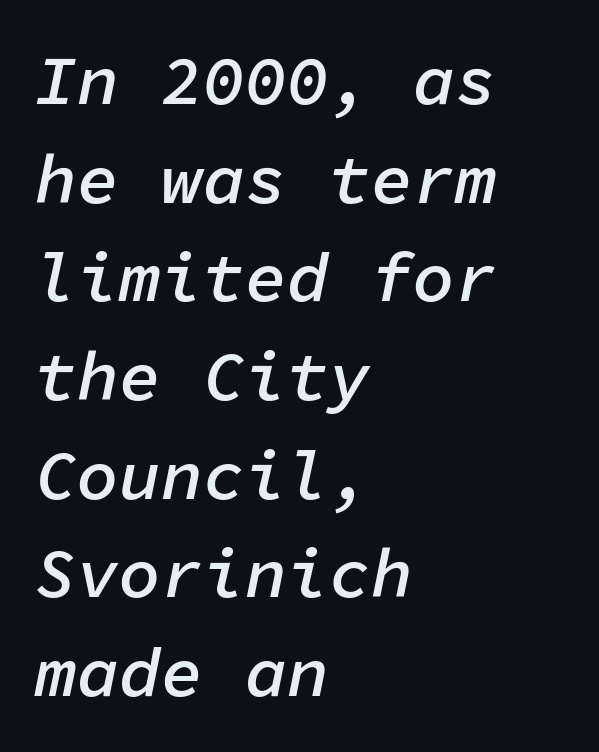
Q: Is the text bold? A: Semi-bold.
Q: Is the text italic (slanted)? A: Yes, it leans right by about 11 degrees.
Q: Is the text underlined? A: No.
Q: How is the paragraph aligned? A: Left-aligned.
Q: Is the spacing between letters normal or unusually wide? A: Normal.
Q: Is the spacing between lines tight, normal or loose? A: Normal.
Q: Width (condensed, normal, or wide)? A: Normal.
Q: Stroke contrast? A: Low.
Q: x-height? A: Medium.
Q: Monospaced? A: Yes.
